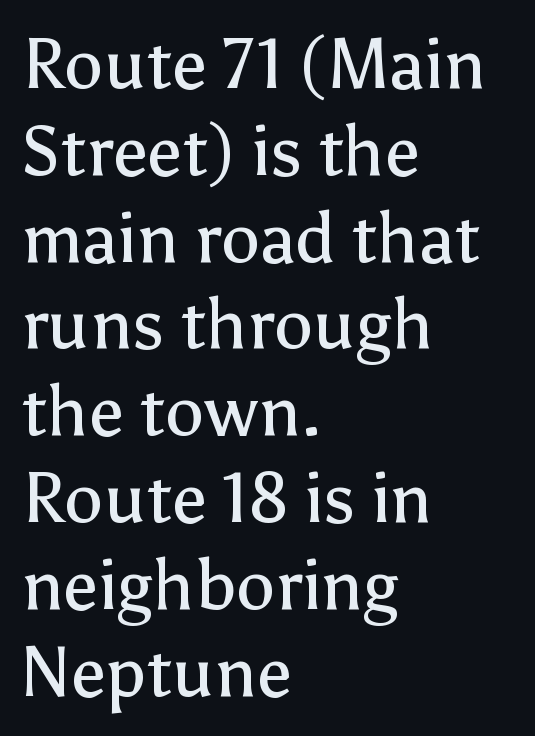
Do the characters align in a grid? No, the font is proportional. Unlike italic type, these characters show no tilt at all. Nope, no serifs anywhere on these letters. Check under the words: just untouched page.
